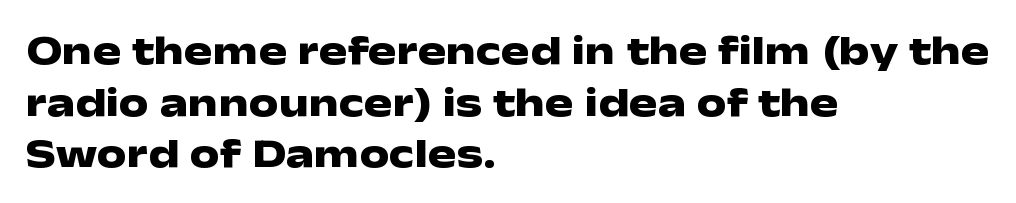
{"serif": "no", "italic": "no", "bold": "yes", "weight": "heavy", "width": "wide", "stroke_contrast": "low", "x_height": "medium", "monospaced": "no", "underline": "no", "align": "left", "line_spacing_ratio": 1.23, "letter_spacing": "normal", "letter_spacing_em": 0.0, "glyph_px": 42}
